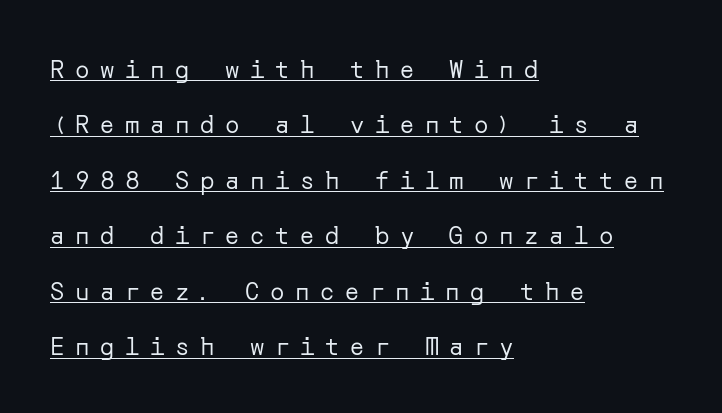
Q: Is the text bold? A: No.
Q: Is the text italic (slanted)? A: No, it is upright.
Q: Is the text underlined? A: Yes.
Q: How is the paragraph aligned? A: Left-aligned.
Q: Is the spacing between letters normal or unusually wide? A: Unusually wide.
Q: Is the spacing between lines tight, normal or loose? A: Loose.
